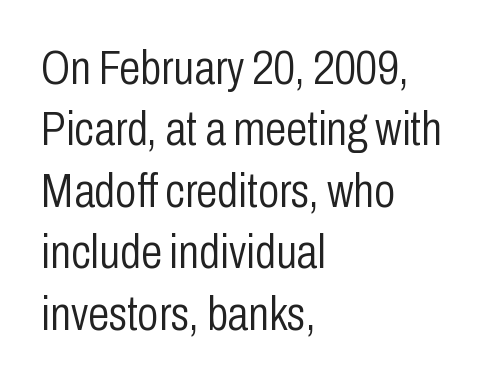
The image shows 48 px light, condensed sans-serif type, upright; set left-aligned, normal line spacing (1.28x), normal letter spacing, not underlined; low stroke contrast and a medium x-height.
